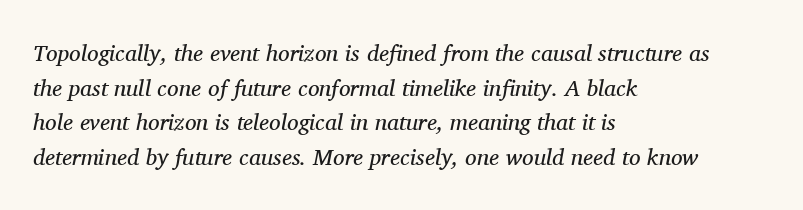
The image shows 23 px text type, italic (leaning right); set left-aligned, normal line spacing (1.51x), normal letter spacing, not underlined.
